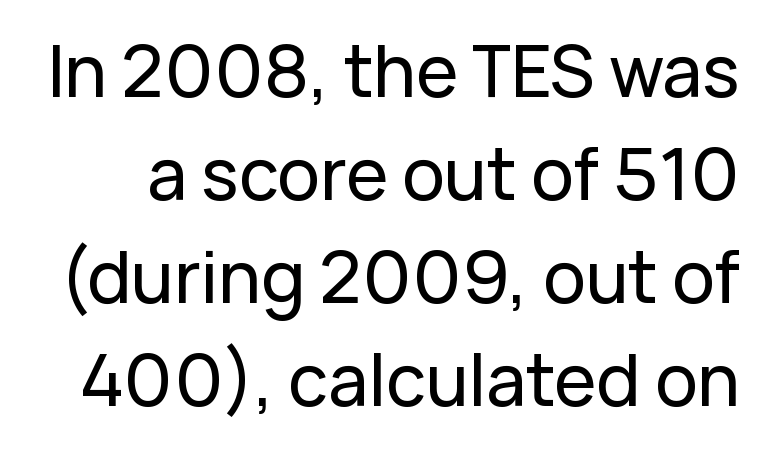
Q: Is the text italic (slanted)? A: No, it is upright.
Q: Is the typeface a serif or a sans-serif typeface? A: Sans-serif.
Q: Is the text underlined? A: No.
Q: Is the spacing between letters normal or unusually wide? A: Normal.
Q: Is the spacing between lines tight, normal or loose? A: Normal.
Q: Width (condensed, normal, or wide)? A: Normal.
Q: Stroke contrast? A: Low.
Q: x-height? A: Medium.
Q: Monospaced? A: No.
